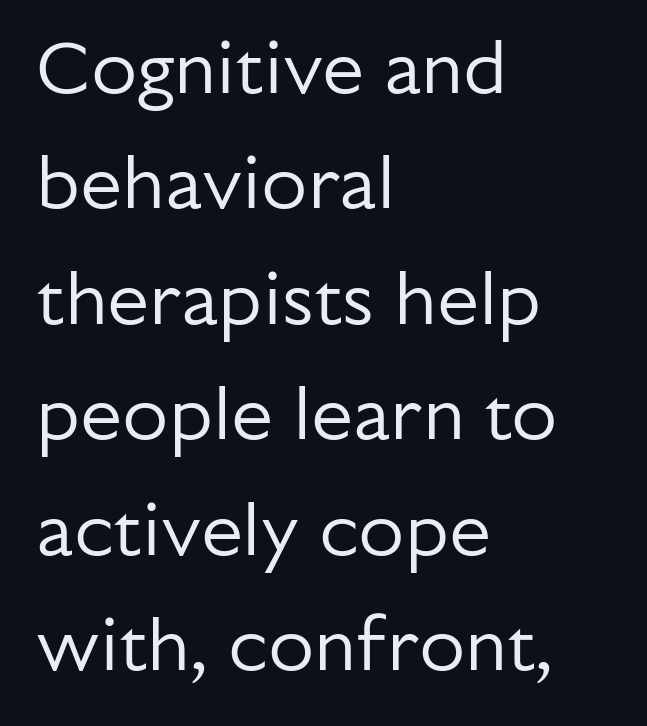
{"serif": "no", "italic": "no", "bold": "no", "weight": "regular", "width": "normal", "stroke_contrast": "low", "x_height": "medium", "monospaced": "no", "underline": "no", "align": "left", "line_spacing": "normal", "line_spacing_ratio": 1.54, "letter_spacing": "normal", "letter_spacing_em": 0.0, "glyph_px": 75}
